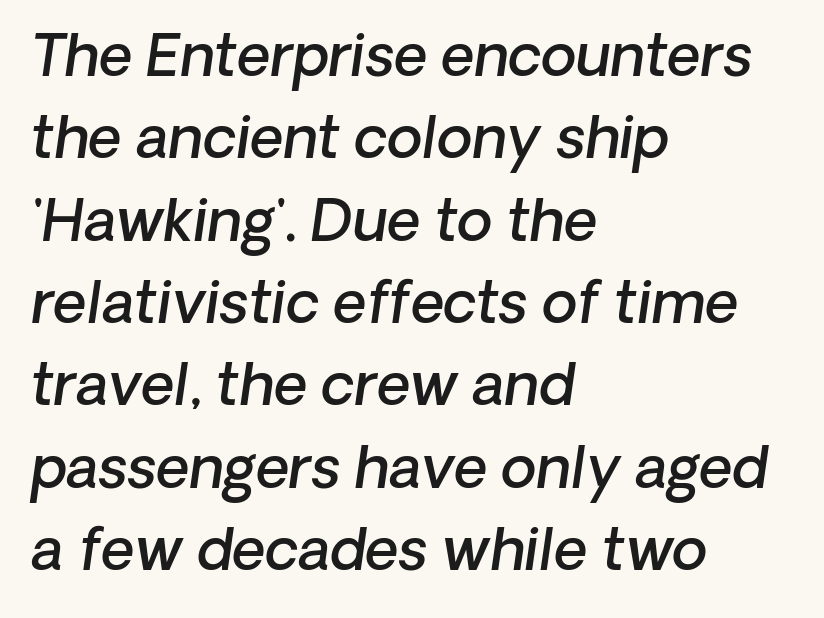
Q: Is the text bold? A: Semi-bold.
Q: Is the text italic (slanted)? A: Yes, it leans right by about 8 degrees.
Q: Is the text underlined? A: No.
Q: How is the paragraph aligned? A: Left-aligned.
Q: Is the spacing between letters normal or unusually wide? A: Normal.
Q: Is the spacing between lines tight, normal or loose? A: Normal.
Q: Width (condensed, normal, or wide)? A: Normal.
Q: Stroke contrast? A: Low.
Q: x-height? A: Medium.
Q: Monospaced? A: No.
